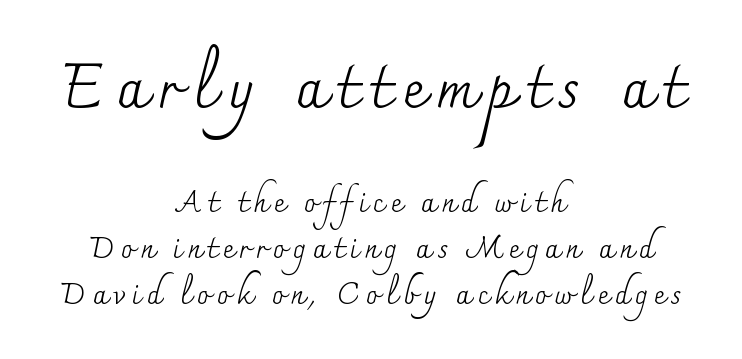
Q: Is the text bold? A: No.
Q: Is the text italic (slanted)? A: Yes.
Q: Is the typeface a serif or a sans-serif typeface? A: Serif.
Q: Is the text underlined? A: No.
Q: How is the paragraph aligned? A: Centered.
Q: Is the spacing between lines tight, normal or loose? A: Normal.
Q: Which block of text is set in a larger size, the first (top) or the second (bottom)? A: The first (top) one.
Q: Width (condensed, normal, or wide)? A: Normal.
Q: Stroke contrast? A: Medium.
Q: x-height? A: Small.
Q: Monospaced? A: No.
